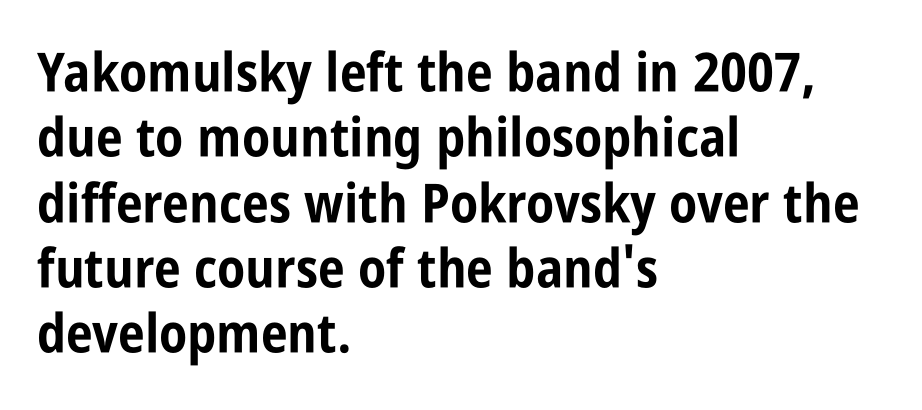
{"serif": "no", "italic": "no", "bold": "yes", "weight": "bold", "width": "condensed", "stroke_contrast": "low", "x_height": "large", "monospaced": "no", "underline": "no", "align": "left", "line_spacing_ratio": 1.21, "letter_spacing": "normal", "letter_spacing_em": 0.0, "glyph_px": 54}
